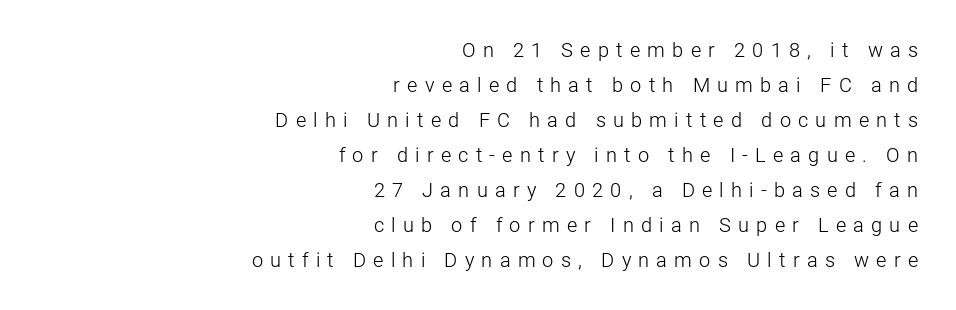
The image shows 20 px text type, upright; set right-aligned, line spacing 1.75x, unusually wide letter spacing (+0.36 em), not underlined.
